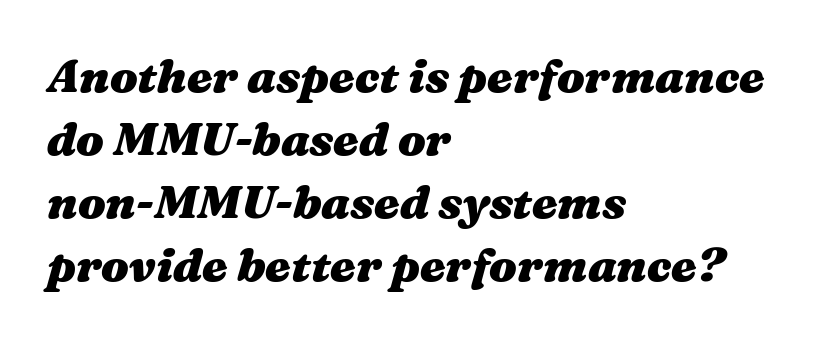
The image shows 46 px heavy, wide type, italic (leaning right); set left-aligned, normal line spacing (1.37x), normal letter spacing, not underlined; medium stroke contrast and a medium x-height.
